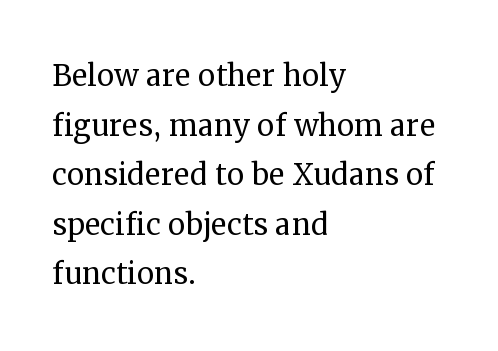
Q: Is the text bold? A: No.
Q: Is the text italic (slanted)? A: No, it is upright.
Q: Is the typeface a serif or a sans-serif typeface? A: Serif.
Q: Is the text underlined? A: No.
Q: How is the paragraph aligned? A: Left-aligned.
Q: Is the spacing between letters normal or unusually wide? A: Normal.
Q: Is the spacing between lines tight, normal or loose? A: Normal.
Q: Width (condensed, normal, or wide)? A: Normal.
Q: Stroke contrast? A: Medium.
Q: x-height? A: Medium.
Q: Monospaced? A: No.
